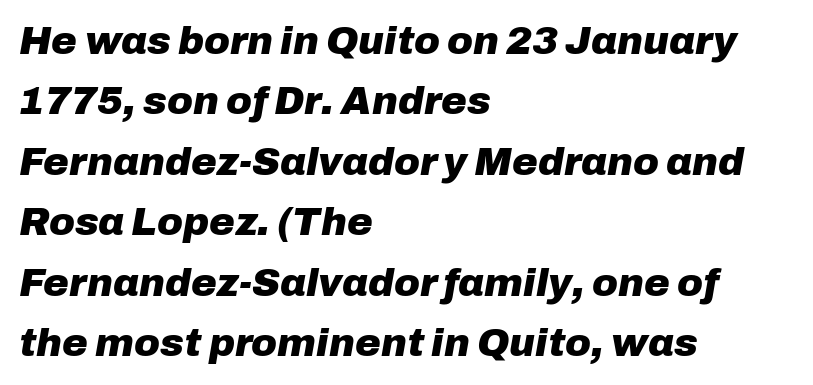
Q: Is the text bold? A: Yes.
Q: Is the text italic (slanted)? A: Yes, it leans right by about 10 degrees.
Q: Is the text underlined? A: No.
Q: How is the paragraph aligned? A: Left-aligned.
Q: Is the spacing between letters normal or unusually wide? A: Normal.
Q: Is the spacing between lines tight, normal or loose? A: Normal.
Q: Width (condensed, normal, or wide)? A: Normal.
Q: Stroke contrast? A: Low.
Q: x-height? A: Medium.
Q: Monospaced? A: No.
